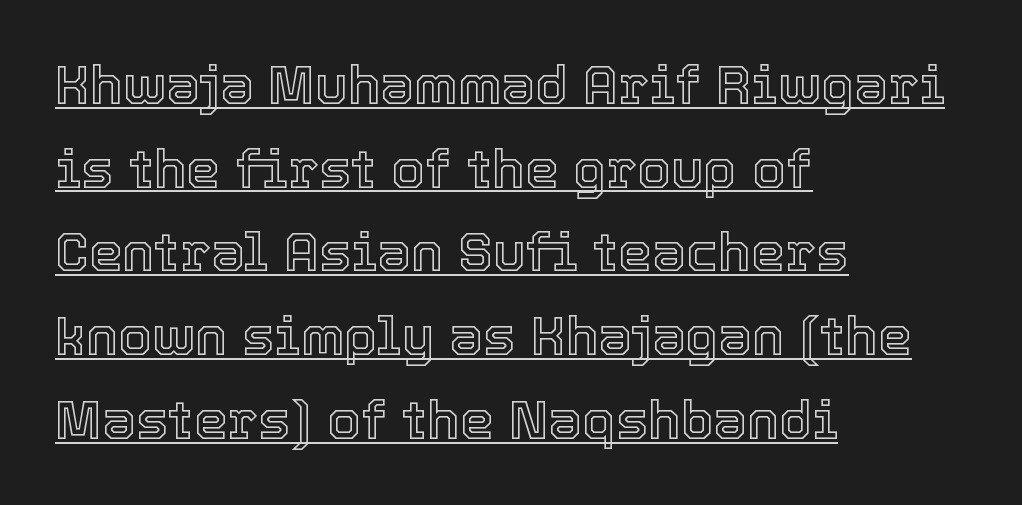
The image shows 54 px text type, upright; set left-aligned, normal line spacing (1.55x), normal letter spacing, underlined; a medium x-height.
